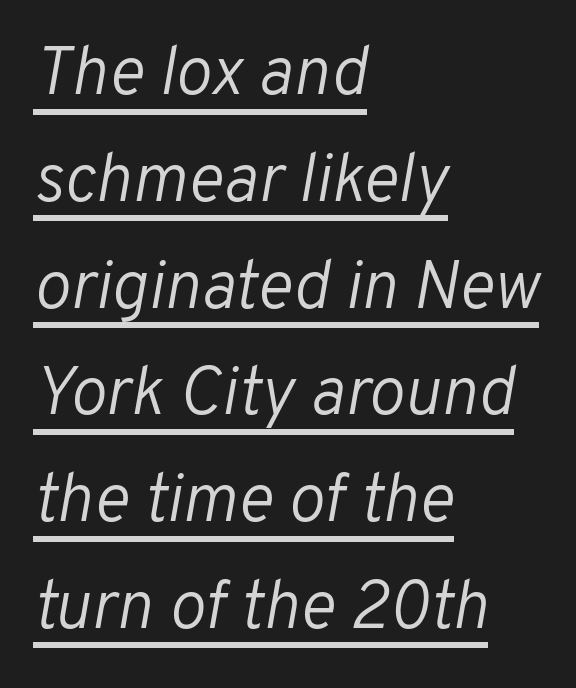
{"italic": "yes", "lean": "right", "slant_degrees": 10, "bold": "no", "weight": "light", "width": "normal", "stroke_contrast": "low", "x_height": "medium", "monospaced": "no", "underline": "yes", "align": "left", "line_spacing": "normal", "line_spacing_ratio": 1.57, "letter_spacing": "normal", "letter_spacing_em": 0.0, "glyph_px": 68}
